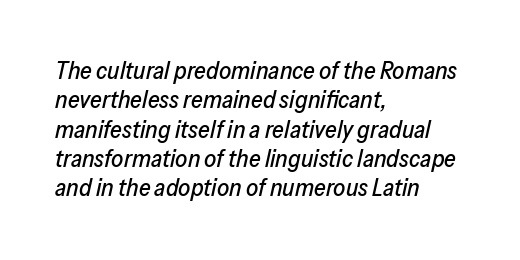
Q: Is the text italic (slanted)? A: Yes, it leans right by about 13 degrees.
Q: Is the text underlined? A: No.
Q: How is the paragraph aligned? A: Left-aligned.
Q: Is the spacing between letters normal or unusually wide? A: Normal.
